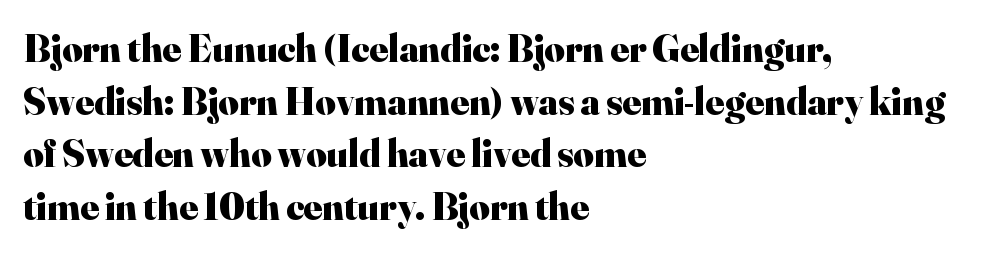
Q: Is the text bold? A: Yes.
Q: Is the text italic (slanted)? A: No, it is upright.
Q: Is the typeface a serif or a sans-serif typeface? A: Serif.
Q: Is the text underlined? A: No.
Q: How is the paragraph aligned? A: Left-aligned.
Q: Is the spacing between letters normal or unusually wide? A: Normal.
Q: Is the spacing between lines tight, normal or loose? A: Normal.
Q: Width (condensed, normal, or wide)? A: Normal.
Q: Stroke contrast? A: High.
Q: x-height? A: Small.
Q: Monospaced? A: No.
